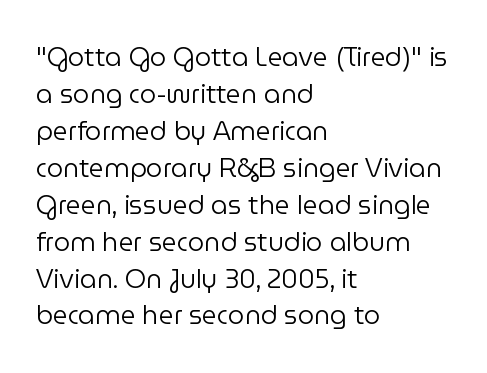
Q: Is the text bold? A: No.
Q: Is the text italic (slanted)? A: No, it is upright.
Q: Is the text underlined? A: No.
Q: How is the paragraph aligned? A: Left-aligned.
Q: Is the spacing between letters normal or unusually wide? A: Normal.
Q: Is the spacing between lines tight, normal or loose? A: Normal.
